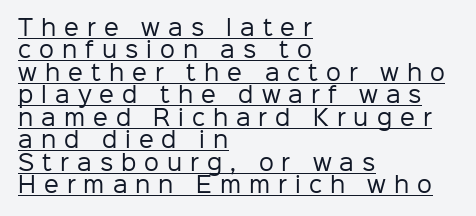
Q: Is the text bold? A: No.
Q: Is the text italic (slanted)? A: No, it is upright.
Q: Is the text underlined? A: Yes.
Q: How is the paragraph aligned? A: Left-aligned.
Q: Is the spacing between letters normal or unusually wide? A: Unusually wide.
Q: Is the spacing between lines tight, normal or loose? A: Tight.
